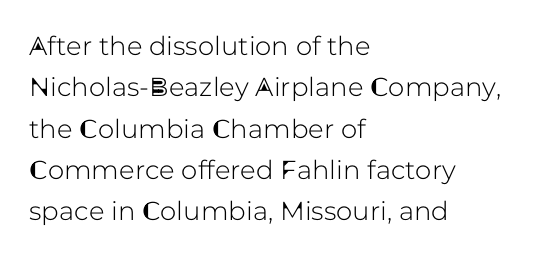
{"italic": "no", "underline": "no", "align": "left", "line_spacing": "normal", "line_spacing_ratio": 1.59, "letter_spacing": "normal", "letter_spacing_em": 0.0, "glyph_px": 26}
